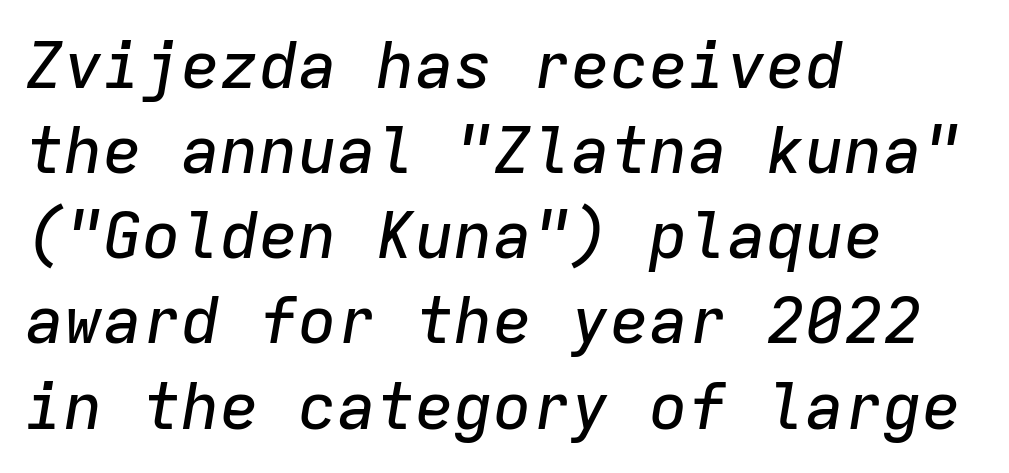
{"italic": "yes", "lean": "right", "slant_degrees": 9, "width": "normal", "stroke_contrast": "low", "x_height": "medium", "monospaced": "yes", "underline": "no", "align": "left", "line_spacing": "normal", "line_spacing_ratio": 1.31, "letter_spacing": "normal", "letter_spacing_em": 0.0, "glyph_px": 65}
